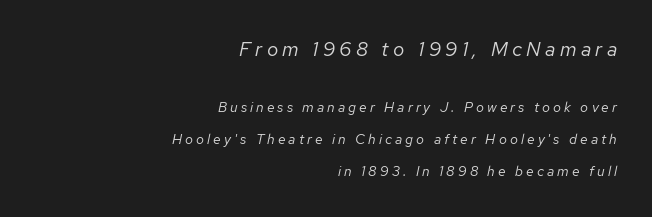
The designer dialed line spacing up above the default. Designer's note — italics engaged. Loose tracking; the words dissolve into strings of separated letters. Reading down the block, your eye finds every line finishing at a fixed right position. No heavy texture on the line: the type isn't bold.
